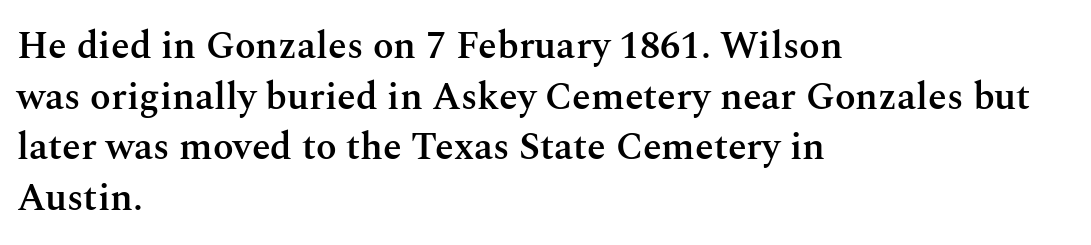
The image shows 38 px semibold serif type, upright; set left-aligned, normal line spacing (1.33x), normal letter spacing, not underlined; medium stroke contrast and a medium x-height.
